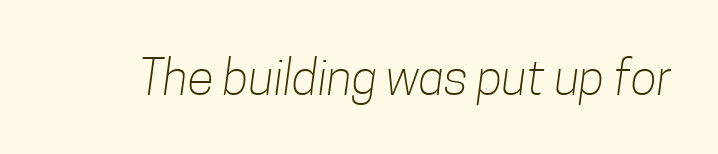
Q: Is the text bold? A: No.
Q: Is the typeface a serif or a sans-serif typeface? A: Sans-serif.
Q: Is the text underlined? A: No.
Q: Is the spacing between letters normal or unusually wide? A: Normal.
Q: Width (condensed, normal, or wide)? A: Condensed.
Q: Stroke contrast? A: Low.
Q: x-height? A: Medium.
Q: Monospaced? A: No.
